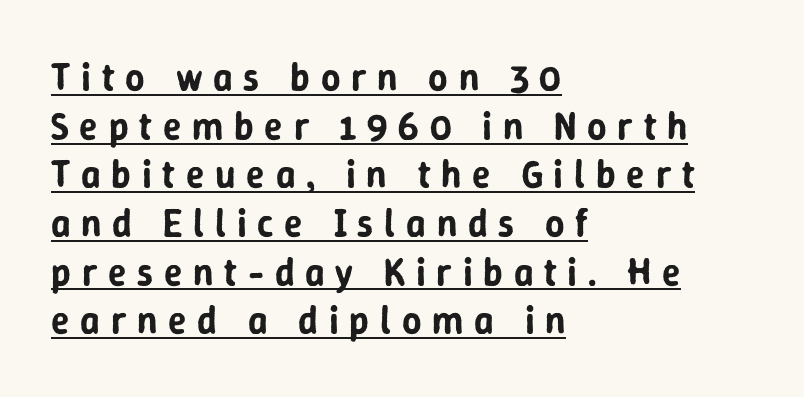
Q: Is the text italic (slanted)? A: No, it is upright.
Q: Is the typeface a serif or a sans-serif typeface? A: Sans-serif.
Q: Is the text underlined? A: Yes.
Q: How is the paragraph aligned? A: Left-aligned.
Q: Is the spacing between letters normal or unusually wide? A: Unusually wide.
Q: Is the spacing between lines tight, normal or loose? A: Normal.
Q: Width (condensed, normal, or wide)? A: Normal.
Q: Stroke contrast? A: Low.
Q: x-height? A: Medium.
Q: Monospaced? A: No.
